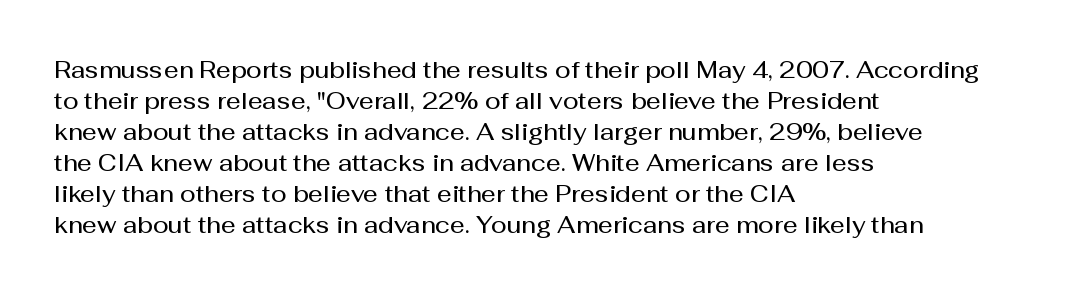
{"italic": "no", "bold": "semi", "underline": "no", "align": "left", "line_spacing": "normal", "line_spacing_ratio": 1.35, "letter_spacing": "normal", "letter_spacing_em": 0.0, "glyph_px": 23}
